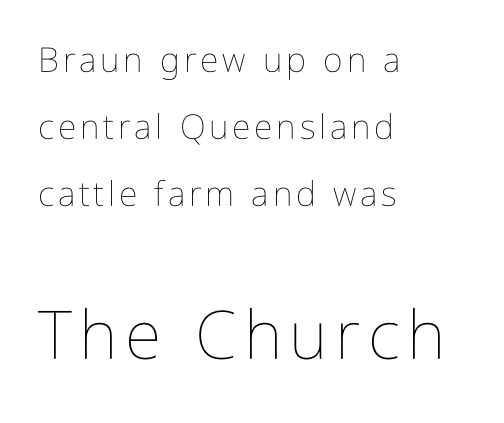
The lines are quadded left. Every character sits straight up, as roman type does. The baseline area is clear. No letter is thick-stroked: the sample isn't bold. Compare the two chunks: the lower has the greater cap height. These lines are rendered in a variable-pitch font.
